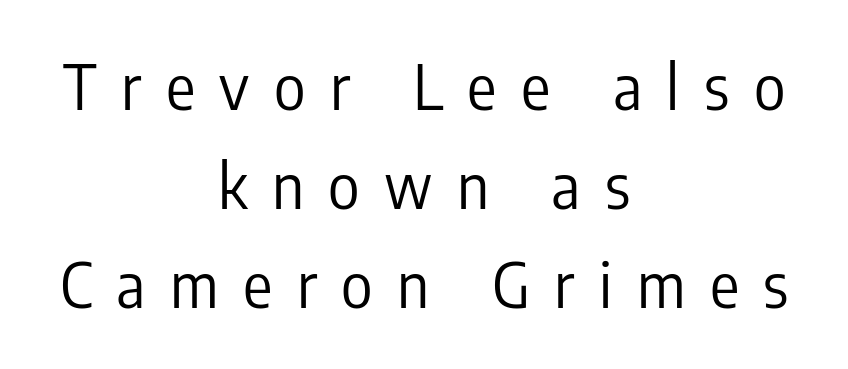
The image shows 61 px regular-weight, condensed sans-serif type, upright; set centered, normal line spacing (1.62x), unusually wide letter spacing (+0.4 em), not underlined; low stroke contrast and a medium x-height.
